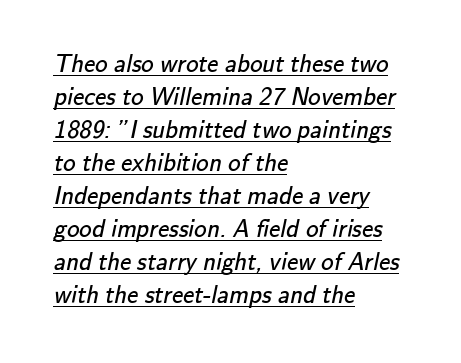
{"bold": "no", "underline": "yes", "align": "left", "line_spacing": "normal", "line_spacing_ratio": 1.32, "letter_spacing": "normal", "letter_spacing_em": 0.0, "glyph_px": 25}
